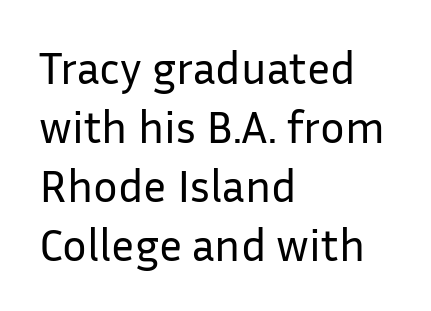
Q: Is the text bold? A: No.
Q: Is the text italic (slanted)? A: No, it is upright.
Q: Is the typeface a serif or a sans-serif typeface? A: Sans-serif.
Q: Is the text underlined? A: No.
Q: How is the paragraph aligned? A: Left-aligned.
Q: Is the spacing between letters normal or unusually wide? A: Normal.
Q: Is the spacing between lines tight, normal or loose? A: Normal.
Q: Width (condensed, normal, or wide)? A: Normal.
Q: Stroke contrast? A: Low.
Q: x-height? A: Medium.
Q: Monospaced? A: No.
